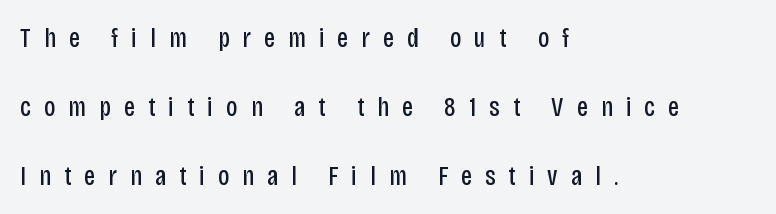
{"serif": "no", "italic": "no", "bold": "no", "weight": "regular", "width": "condensed", "stroke_contrast": "low", "x_height": "large", "monospaced": "no", "underline": "no", "align": "left", "line_spacing": "loose", "line_spacing_ratio": 2.47, "letter_spacing": "wide", "letter_spacing_em": 0.47, "glyph_px": 28}
